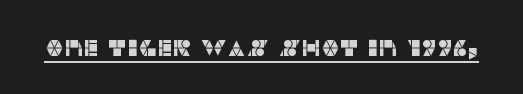
{"italic": "no", "underline": "yes", "letter_spacing": "normal", "letter_spacing_em": 0.0, "glyph_px": 23}
